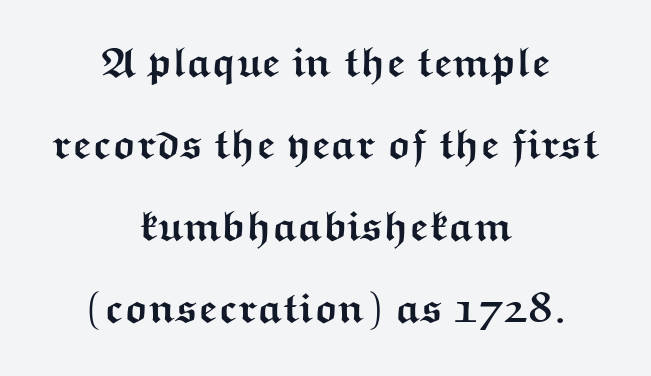
{"serif": "no", "italic": "no", "bold": "yes", "weight": "semibold", "width": "wide", "stroke_contrast": "medium", "x_height": "medium", "monospaced": "no", "underline": "no", "align": "center", "line_spacing": "loose", "line_spacing_ratio": 1.95, "letter_spacing": "normal", "letter_spacing_em": 0.0, "glyph_px": 42}
